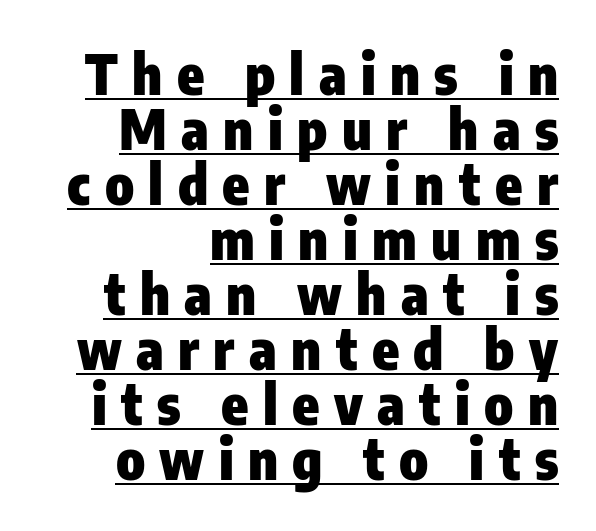
Q: Is the text bold? A: Yes.
Q: Is the text italic (slanted)? A: No, it is upright.
Q: Is the typeface a serif or a sans-serif typeface? A: Sans-serif.
Q: Is the text underlined? A: Yes.
Q: How is the paragraph aligned? A: Right-aligned.
Q: Is the spacing between letters normal or unusually wide? A: Unusually wide.
Q: Is the spacing between lines tight, normal or loose? A: Tight.
Q: Width (condensed, normal, or wide)? A: Condensed.
Q: Stroke contrast? A: Low.
Q: x-height? A: Medium.
Q: Monospaced? A: No.
